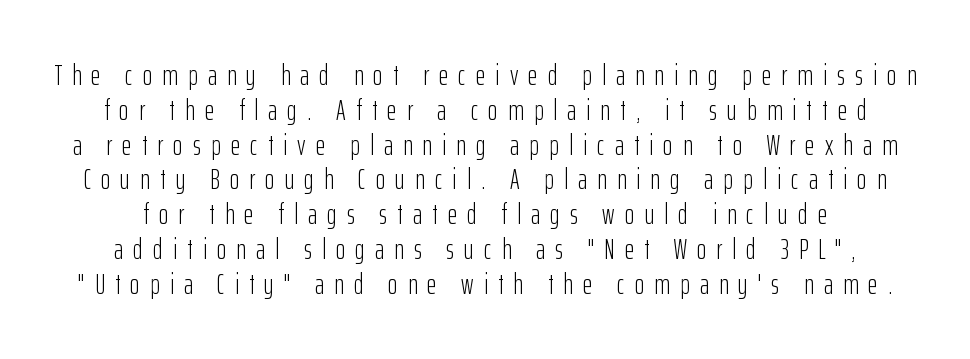
{"serif": "no", "italic": "no", "bold": "no", "weight": "light", "width": "condensed", "stroke_contrast": "low", "x_height": "medium", "monospaced": "no", "underline": "no", "line_spacing_ratio": 1.2, "letter_spacing": "wide", "letter_spacing_em": 0.35, "glyph_px": 29}
